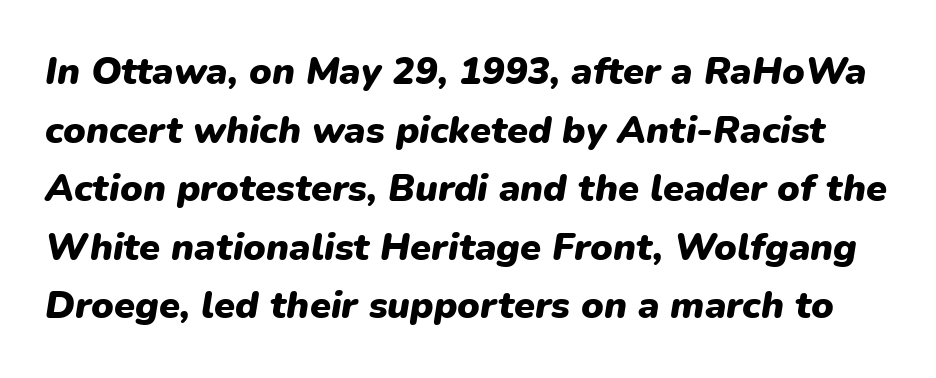
Q: Is the text bold? A: Yes.
Q: Is the text italic (slanted)? A: Yes, it leans right by about 9 degrees.
Q: Is the text underlined? A: No.
Q: Is the spacing between letters normal or unusually wide? A: Normal.
Q: Is the spacing between lines tight, normal or loose? A: Normal.
Q: Width (condensed, normal, or wide)? A: Normal.
Q: Stroke contrast? A: Low.
Q: x-height? A: Medium.
Q: Monospaced? A: No.
